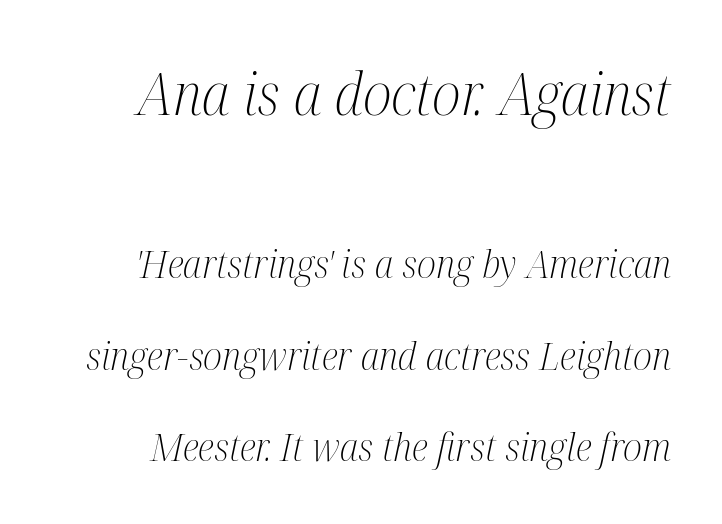
Q: Is the text bold? A: No.
Q: Is the text italic (slanted)? A: Yes, it leans right by about 12 degrees.
Q: Is the typeface a serif or a sans-serif typeface? A: Serif.
Q: Is the text underlined? A: No.
Q: Is the spacing between letters normal or unusually wide? A: Normal.
Q: Is the spacing between lines tight, normal or loose? A: Loose.
Q: Which block of text is set in a larger size, the first (top) or the second (bottom)? A: The first (top) one.
Q: Width (condensed, normal, or wide)? A: Condensed.
Q: Stroke contrast? A: Medium.
Q: x-height? A: Medium.
Q: Monospaced? A: No.
